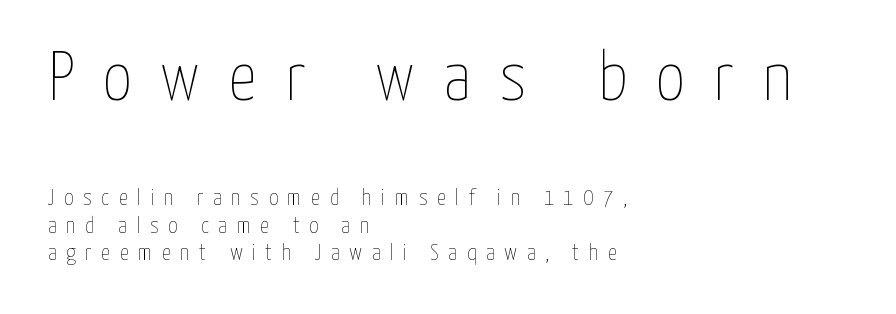
Q: Is the text bold? A: No.
Q: Is the text italic (slanted)? A: No, it is upright.
Q: Is the text underlined? A: No.
Q: How is the paragraph aligned? A: Left-aligned.
Q: Is the spacing between letters normal or unusually wide? A: Unusually wide.
Q: Which block of text is set in a larger size, the first (top) or the second (bottom)? A: The first (top) one.
Q: Width (condensed, normal, or wide)? A: Condensed.
Q: Stroke contrast? A: Low.
Q: x-height? A: Medium.
Q: Monospaced? A: No.
